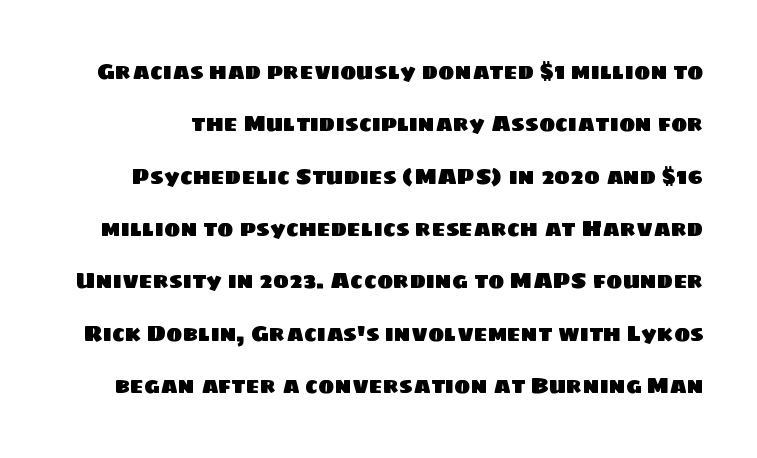
{"underline": "no", "line_spacing": "loose", "line_spacing_ratio": 2.38, "letter_spacing": "normal", "letter_spacing_em": 0.0, "glyph_px": 22}
